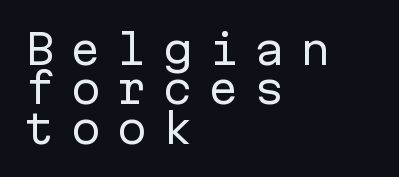
The image shows 41 px regular-weight sans-serif type, upright, monospaced; set left-aligned, tight line spacing (0.96x), unusually wide letter spacing (+0.37 em), not underlined; low stroke contrast and a medium x-height.
